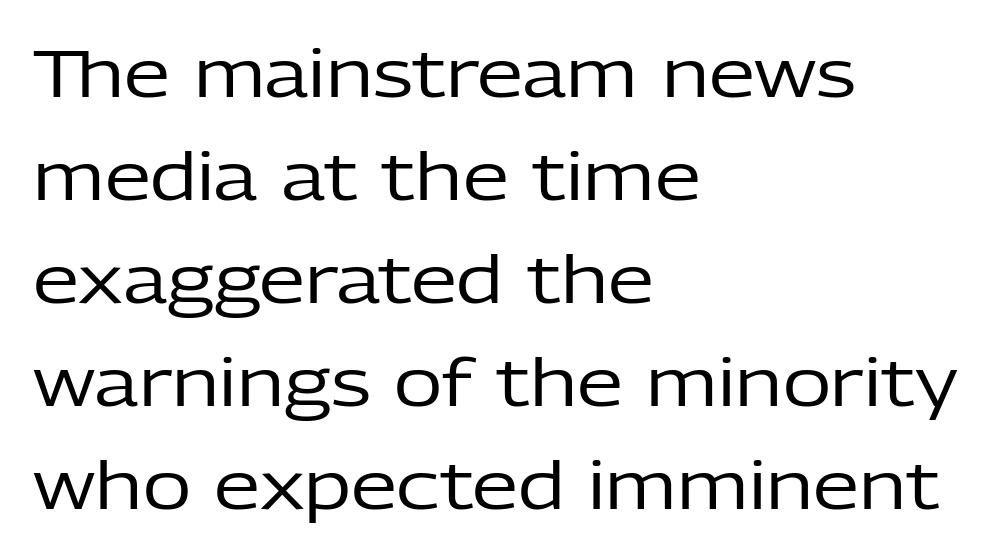
{"serif": "no", "italic": "no", "bold": "no", "weight": "regular", "width": "normal", "stroke_contrast": "low", "x_height": "medium", "monospaced": "no", "underline": "no", "align": "left", "line_spacing": "normal", "line_spacing_ratio": 1.56, "letter_spacing": "normal", "letter_spacing_em": 0.0, "glyph_px": 66}
